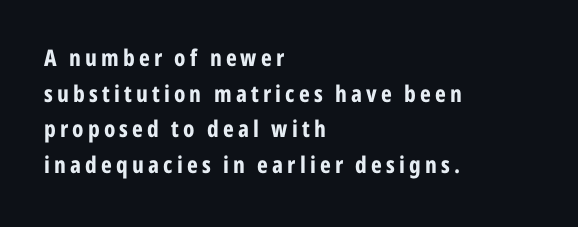
The image shows 23 px bold type, upright; set left-aligned, normal line spacing (1.55x), not underlined.
